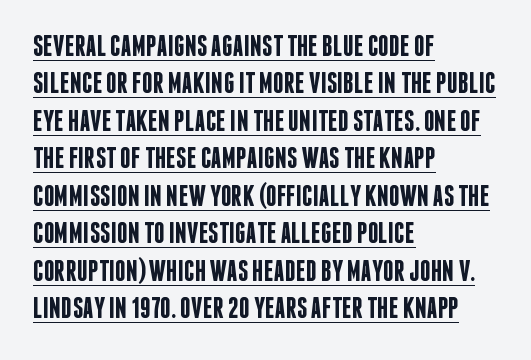
The image shows 30 px semibold, condensed sans-serif type, upright; set left-aligned, normal line spacing (1.25x), normal letter spacing, underlined; low stroke contrast and a large x-height.
